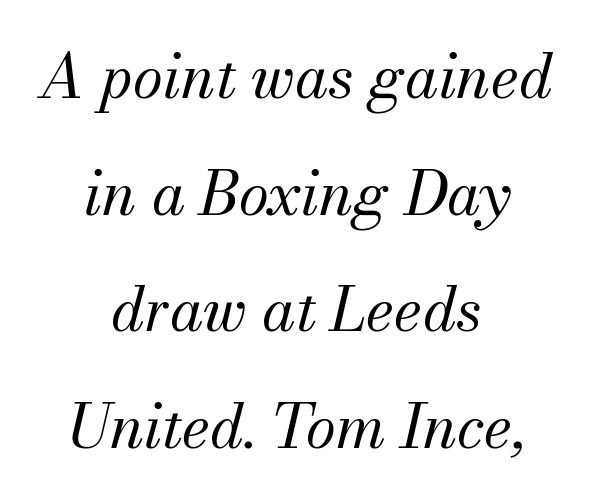
Yep, that's italic — everything's leaning. This reads as an unemphasized weight, regular at the heaviest. To sum up the face: it has serifs. Teacher's note: observe the equal gaps on both sides — that is centered alignment. Nothing unusual about the tracking: characters are spaced as the font intends. The foot of each line stays bare and open.
